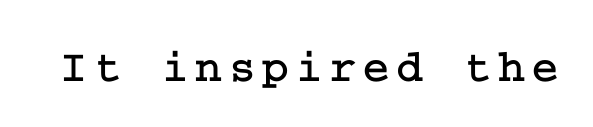
The image shows 46 px serif type, upright; set not underlined; low stroke contrast and a medium x-height.
